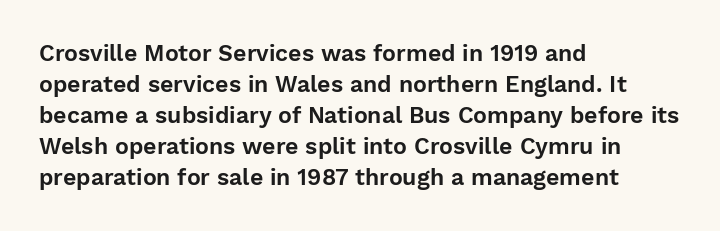
{"italic": "no", "underline": "no", "align": "left", "line_spacing": "normal", "line_spacing_ratio": 1.35, "letter_spacing": "normal", "letter_spacing_em": 0.0, "glyph_px": 23}
